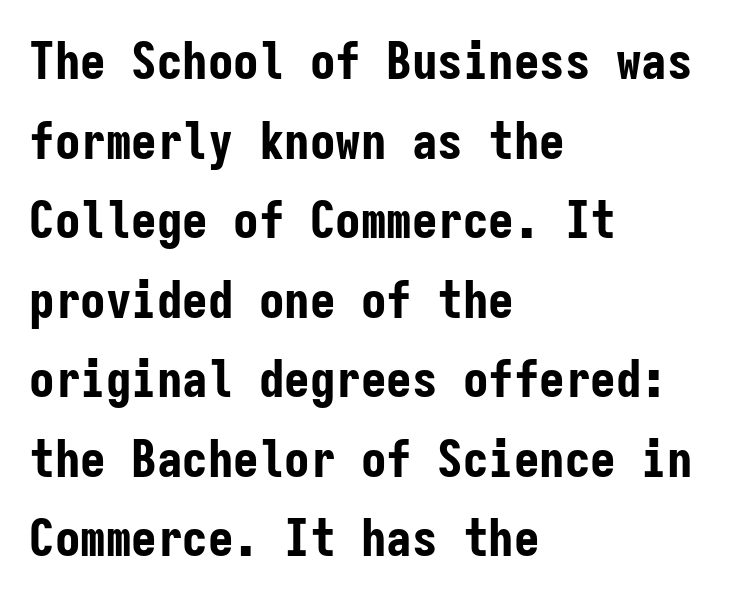
The image shows 51 px bold, condensed sans-serif type, upright, monospaced; set left-aligned, normal line spacing (1.56x), normal letter spacing, not underlined; low stroke contrast and a medium x-height.
